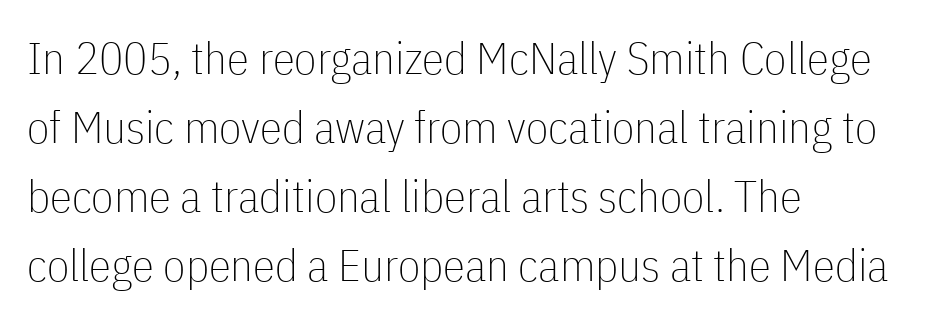
{"serif": "no", "italic": "no", "bold": "no", "weight": "thin", "width": "condensed", "stroke_contrast": "low", "x_height": "medium", "monospaced": "no", "underline": "no", "align": "left", "line_spacing": "normal", "line_spacing_ratio": 1.53, "letter_spacing": "normal", "letter_spacing_em": 0.0, "glyph_px": 45}
